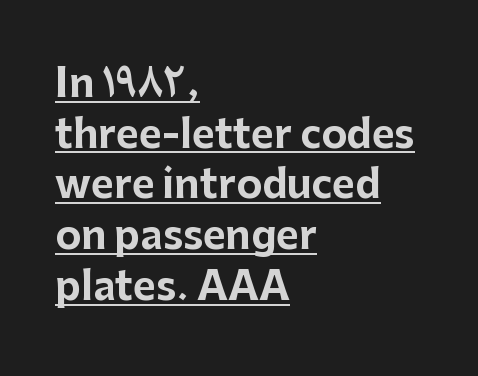
{"serif": "no", "italic": "no", "bold": "yes", "weight": "bold", "width": "normal", "stroke_contrast": "low", "x_height": "medium", "monospaced": "no", "underline": "yes", "align": "left", "line_spacing": "normal", "line_spacing_ratio": 1.3, "letter_spacing": "normal", "letter_spacing_em": 0.0, "glyph_px": 39}
